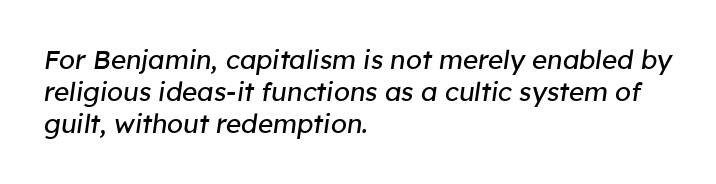
The image shows 26 px text type, italic (leaning right); set left-aligned, line spacing 1.24x, normal letter spacing, not underlined.
